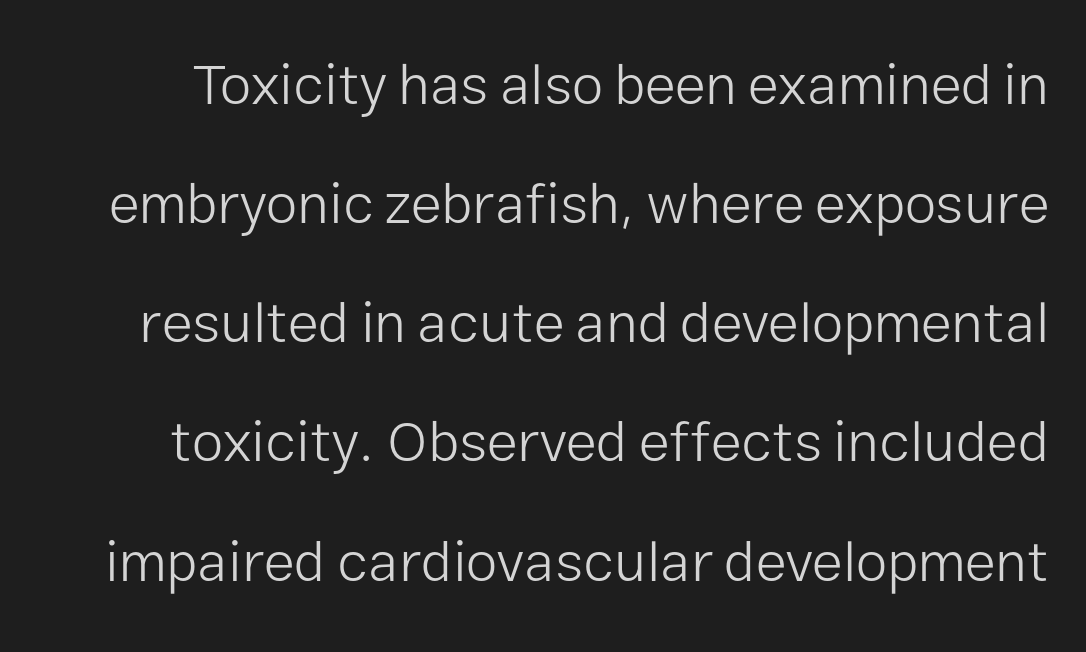
Q: Is the text bold? A: No.
Q: Is the text italic (slanted)? A: No, it is upright.
Q: Is the typeface a serif or a sans-serif typeface? A: Sans-serif.
Q: Is the text underlined? A: No.
Q: Is the spacing between letters normal or unusually wide? A: Normal.
Q: Is the spacing between lines tight, normal or loose? A: Loose.
Q: Width (condensed, normal, or wide)? A: Normal.
Q: Stroke contrast? A: Low.
Q: x-height? A: Medium.
Q: Monospaced? A: No.
